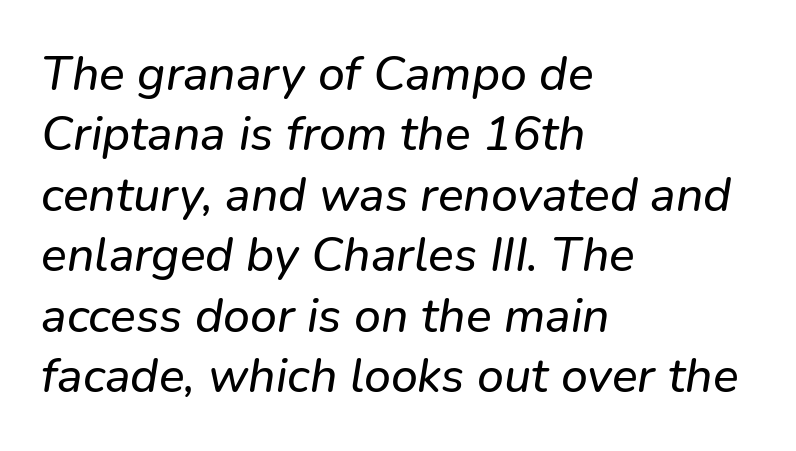
{"serif": "no", "width": "normal", "stroke_contrast": "low", "x_height": "medium", "monospaced": "no", "underline": "no", "align": "left", "line_spacing": "normal", "line_spacing_ratio": 1.26, "letter_spacing": "normal", "letter_spacing_em": 0.0, "glyph_px": 48}
